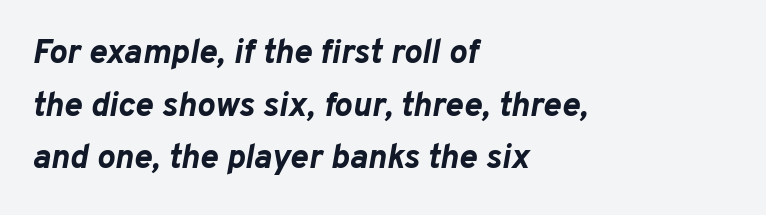
The image shows 34 px bold type, italic (leaning right); set left-aligned, normal line spacing (1.55x), normal letter spacing, not underlined; low stroke contrast and a medium x-height.
